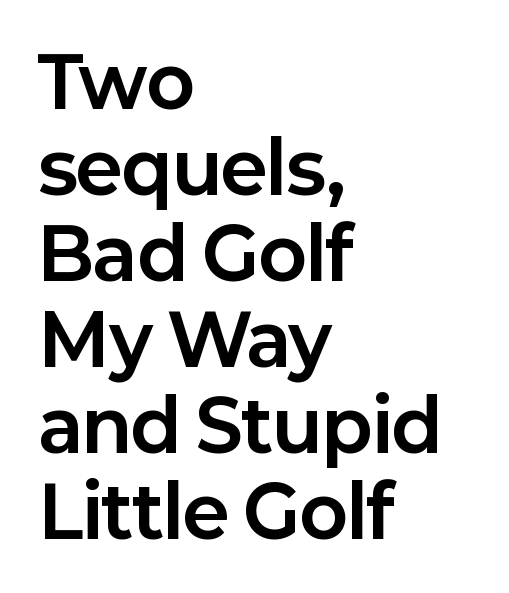
The image shows 71 px bold sans-serif type, upright; set left-aligned, line spacing 1.21x, normal letter spacing, not underlined; low stroke contrast and a medium x-height.
